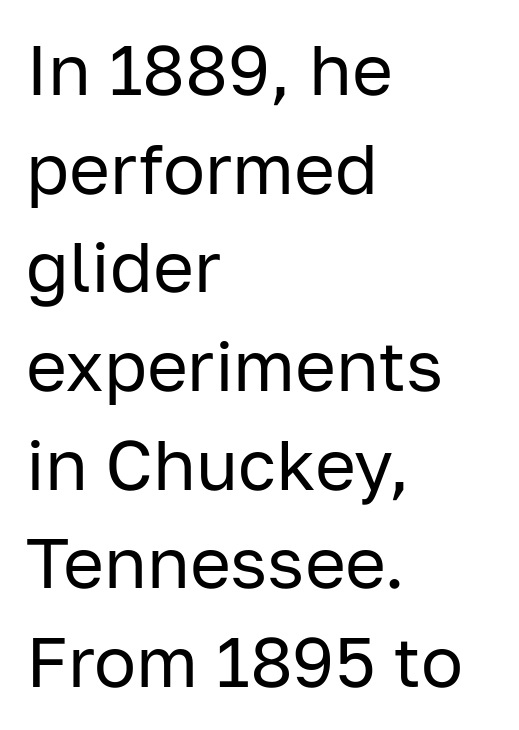
{"serif": "no", "italic": "no", "bold": "no", "weight": "regular", "width": "normal", "stroke_contrast": "low", "x_height": "medium", "monospaced": "no", "underline": "no", "align": "left", "line_spacing": "normal", "line_spacing_ratio": 1.41, "letter_spacing": "normal", "letter_spacing_em": 0.0, "glyph_px": 70}
